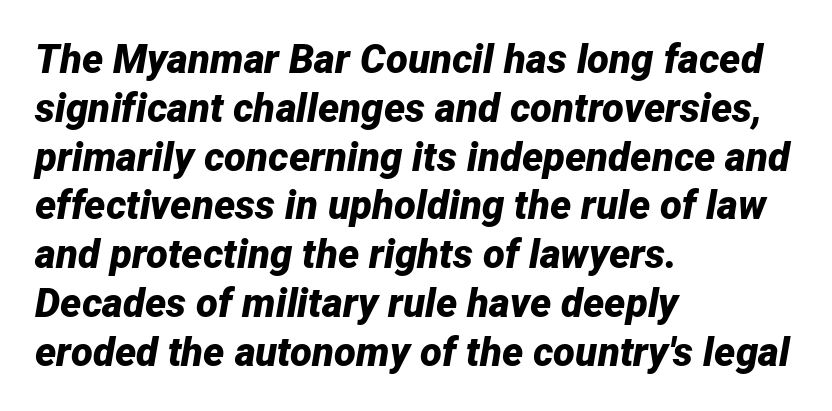
{"italic": "yes", "lean": "right", "slant_degrees": 12, "bold": "yes", "weight": "bold", "width": "normal", "stroke_contrast": "low", "x_height": "medium", "monospaced": "no", "underline": "no", "align": "left", "line_spacing_ratio": 1.22, "letter_spacing": "normal", "letter_spacing_em": 0.0, "glyph_px": 40}
